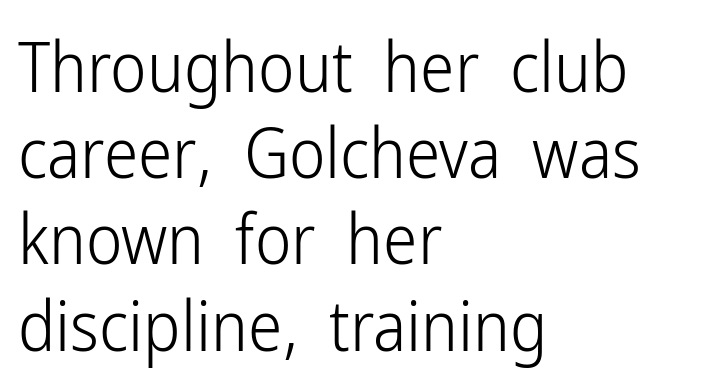
The image shows 69 px light, condensed sans-serif type, upright; set left-aligned, normal line spacing (1.25x), normal letter spacing, not underlined; low stroke contrast and a medium x-height.
